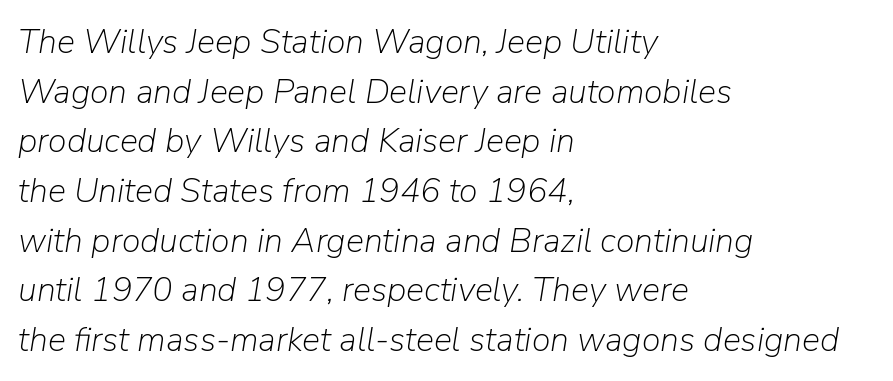
Style check: oblique. This rendering features lettering with no underline. Teacher's note: observe the even left margin — that is flush-left alignment. The tracking reads as untouched default to a designer's eye. Each stroke keeps to a modest, everyday thickness or less. Think of a printed novel: that variable character pitch is what you see here.
